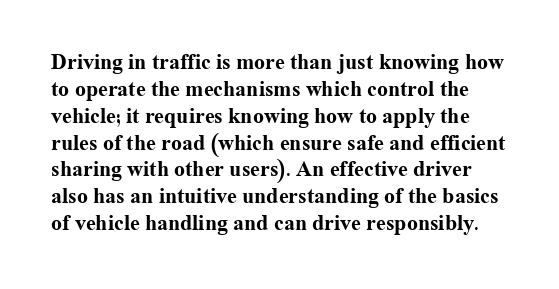
Strong, thick strokes mark this as bold type. Standard letterfit; no display-style spreading of the glyphs. The space directly below the letters is spotless. Every stem runs plumb, perpendicular to the baseline.
